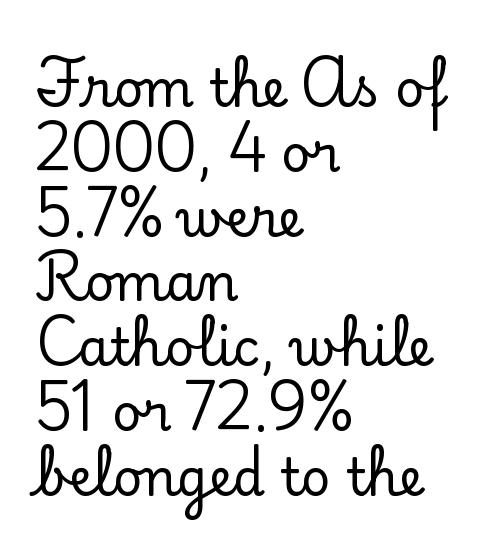
The image shows 51 px serif type, upright; set left-aligned, normal line spacing (1.27x), normal letter spacing, not underlined; low stroke contrast and a small x-height.
